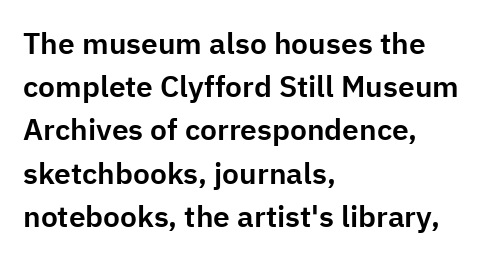
The image shows 30 px sans-serif type, upright; set left-aligned, normal line spacing (1.44x), normal letter spacing, not underlined; low stroke contrast and a medium x-height.
